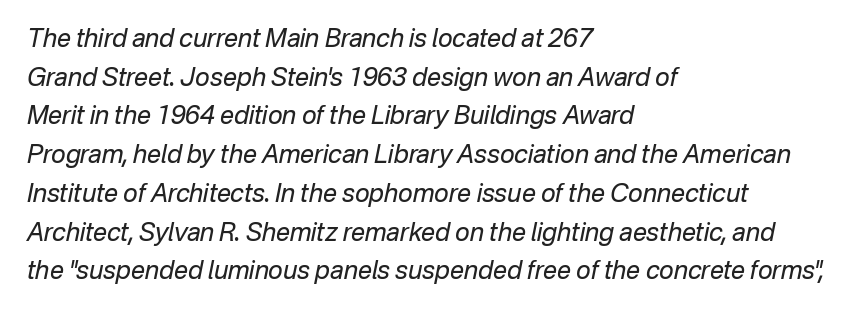
Q: Is the text bold? A: No.
Q: Is the text italic (slanted)? A: Yes, it leans right by about 12 degrees.
Q: Is the text underlined? A: No.
Q: How is the paragraph aligned? A: Left-aligned.
Q: Is the spacing between letters normal or unusually wide? A: Normal.
Q: Is the spacing between lines tight, normal or loose? A: Normal.
